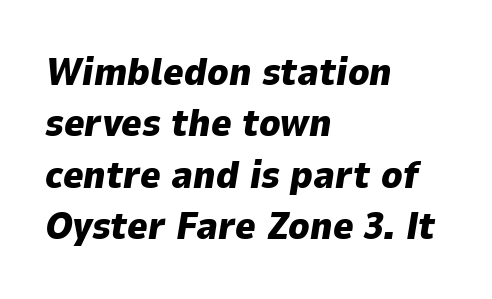
{"italic": "yes", "lean": "right", "slant_degrees": 9, "bold": "yes", "weight": "heavy", "width": "normal", "stroke_contrast": "low", "x_height": "medium", "monospaced": "no", "underline": "no", "align": "left", "line_spacing": "normal", "line_spacing_ratio": 1.32, "letter_spacing": "normal", "letter_spacing_em": 0.0, "glyph_px": 39}
